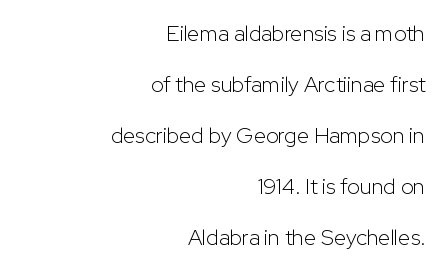
The image shows 22 px text type, upright; set right-aligned, loose line spacing (2.32x), normal letter spacing, not underlined.
